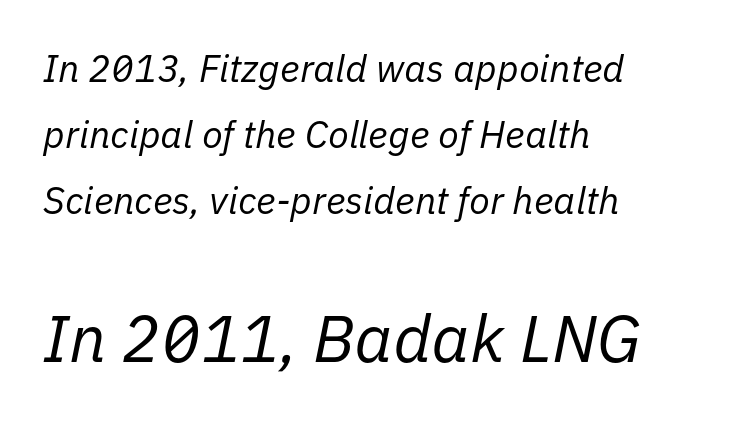
{"italic": "yes", "lean": "right", "slant_degrees": 11, "bold": "no", "weight": "regular", "width": "normal", "stroke_contrast": "low", "x_height": "medium", "monospaced": "no", "underline": "no", "align": "left", "line_spacing_ratio": 1.74, "letter_spacing": "normal", "letter_spacing_em": 0.0, "larger_block": "second", "size_ratio": 1.74, "glyph_px": 66}
